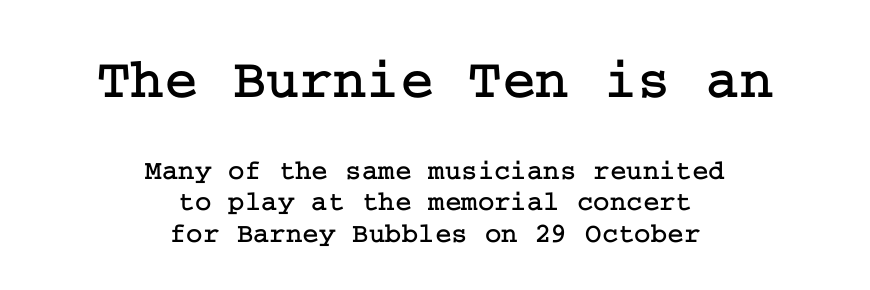
Italic? Not at all — the glyphs are vertical. The earlier block is typeset at a bigger size than the later block. To sum up the face: it has serifs. This sample trades vertical openness for compactness between lines.
